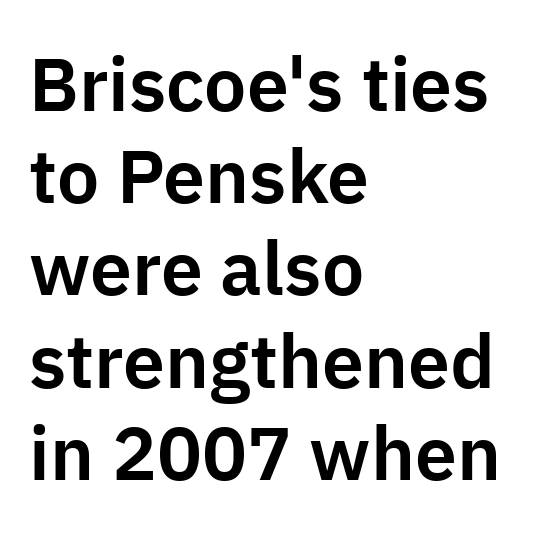
Think of a printed novel: that variable character pitch is what you see here. Unmarked baselines from the first word to the last. Serifs: no, the terminals of the letterforms are clean. Visually the block forms a straight wall on the left and a jagged coastline on the right. How are the letters spaced? Ordinarily, with no added tracking.
